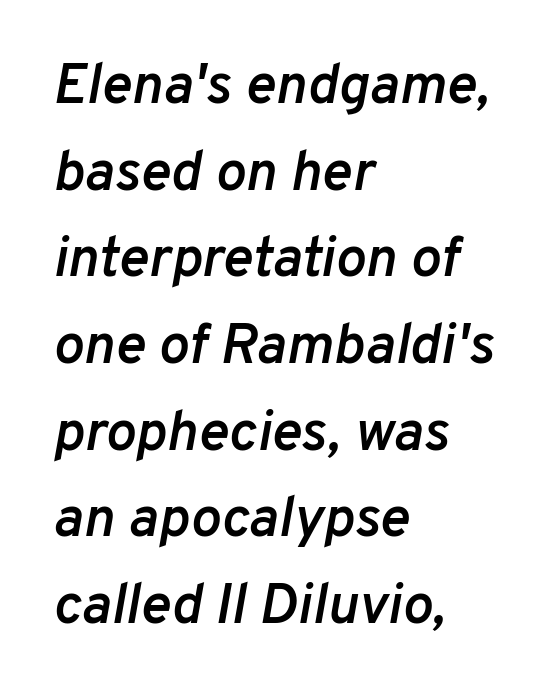
The image shows 57 px semibold type, italic (leaning right); set left-aligned, normal line spacing (1.52x), normal letter spacing, not underlined; low stroke contrast and a medium x-height.
